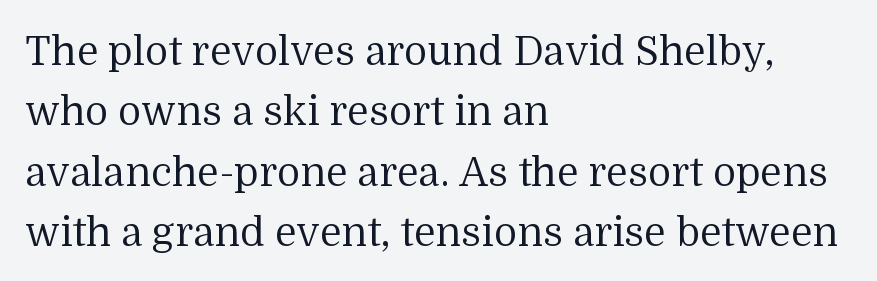
Nobody drew a line under any word here. Serif or sans? Serif — the stroke terminals have little feet. The letters sit at their default tracking, neither squeezed nor spread. The line-height multiplier appears to be the usual default.
